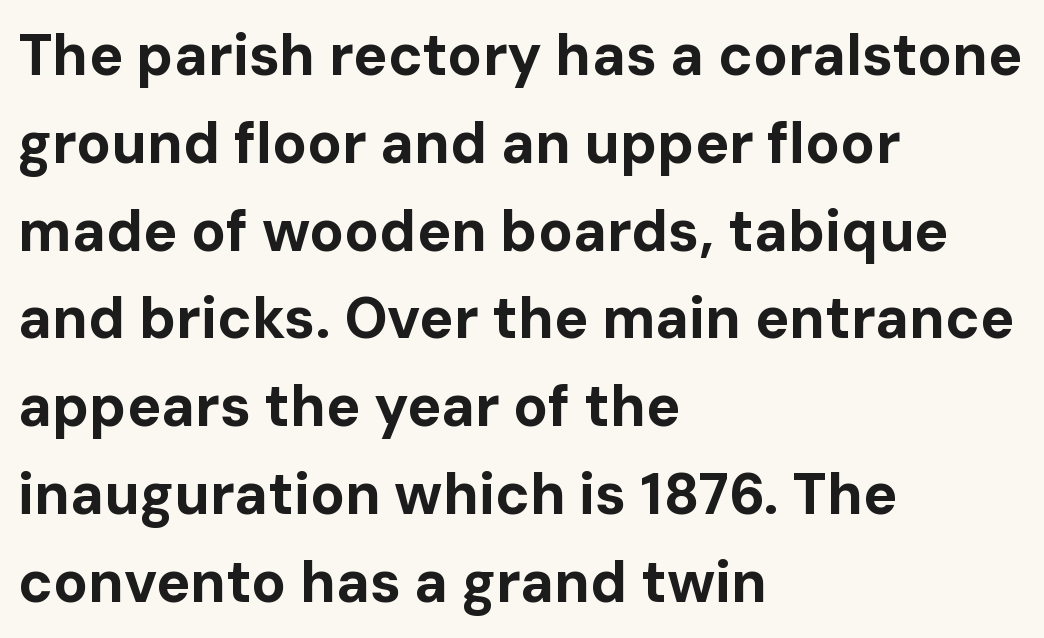
Q: Is the text bold? A: Yes.
Q: Is the text italic (slanted)? A: No, it is upright.
Q: Is the typeface a serif or a sans-serif typeface? A: Sans-serif.
Q: Is the text underlined? A: No.
Q: How is the paragraph aligned? A: Left-aligned.
Q: Is the spacing between letters normal or unusually wide? A: Normal.
Q: Is the spacing between lines tight, normal or loose? A: Normal.
Q: Width (condensed, normal, or wide)? A: Normal.
Q: Stroke contrast? A: Low.
Q: x-height? A: Medium.
Q: Monospaced? A: No.
